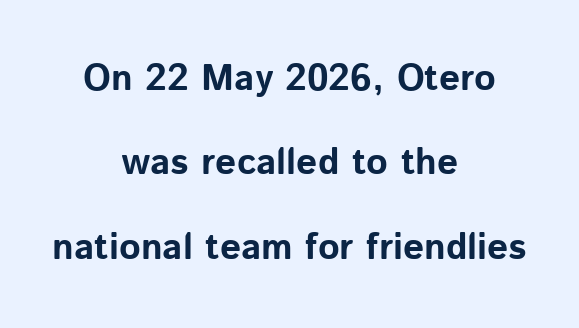
Q: Is the text bold? A: Yes.
Q: Is the text italic (slanted)? A: No, it is upright.
Q: Is the typeface a serif or a sans-serif typeface? A: Sans-serif.
Q: Is the text underlined? A: No.
Q: How is the paragraph aligned? A: Centered.
Q: Is the spacing between letters normal or unusually wide? A: Normal.
Q: Is the spacing between lines tight, normal or loose? A: Loose.
Q: Width (condensed, normal, or wide)? A: Normal.
Q: Stroke contrast? A: Low.
Q: x-height? A: Medium.
Q: Monospaced? A: No.
